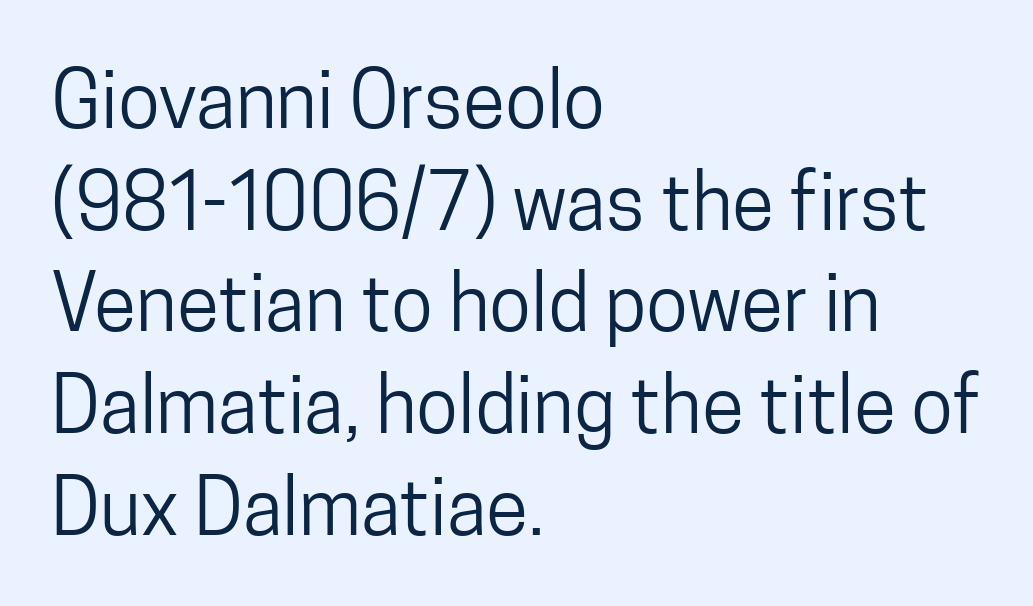
The image shows 77 px regular-weight, condensed sans-serif type, upright; set left-aligned, normal line spacing (1.32x), normal letter spacing, not underlined; low stroke contrast and a medium x-height.
